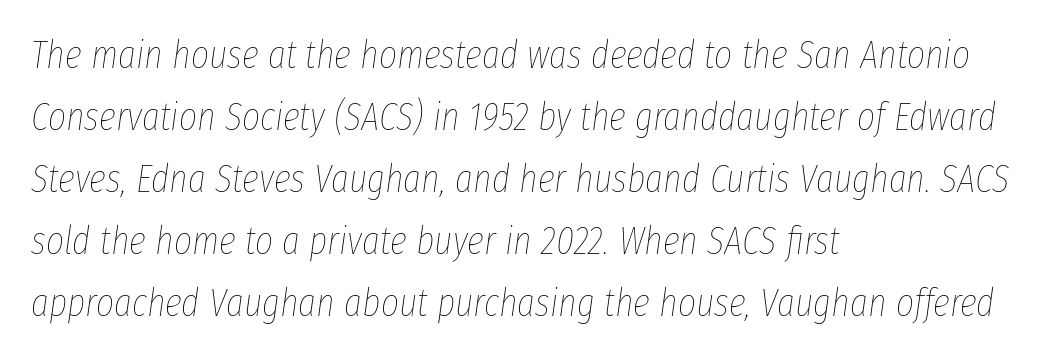
{"italic": "yes", "lean": "right", "slant_degrees": 8, "bold": "no", "weight": "thin", "width": "condensed", "stroke_contrast": "low", "x_height": "medium", "monospaced": "no", "underline": "no", "align": "left", "line_spacing": "normal", "line_spacing_ratio": 1.59, "letter_spacing": "normal", "letter_spacing_em": 0.0, "glyph_px": 39}
